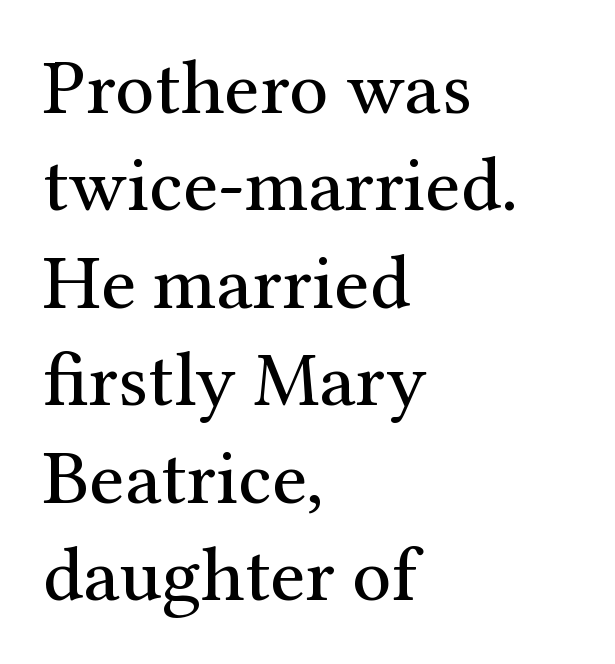
{"serif": "yes", "italic": "no", "bold": "no", "weight": "regular", "width": "normal", "stroke_contrast": "medium", "x_height": "medium", "monospaced": "no", "underline": "no", "align": "left", "line_spacing": "normal", "line_spacing_ratio": 1.25, "letter_spacing": "normal", "letter_spacing_em": 0.0, "glyph_px": 78}
